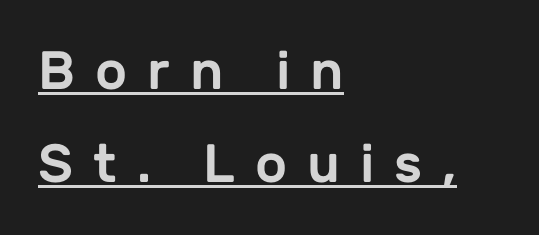
The image shows 54 px sans-serif type, upright; set left-aligned, line spacing 1.73x, unusually wide letter spacing (+0.37 em), underlined; low stroke contrast and a medium x-height.
